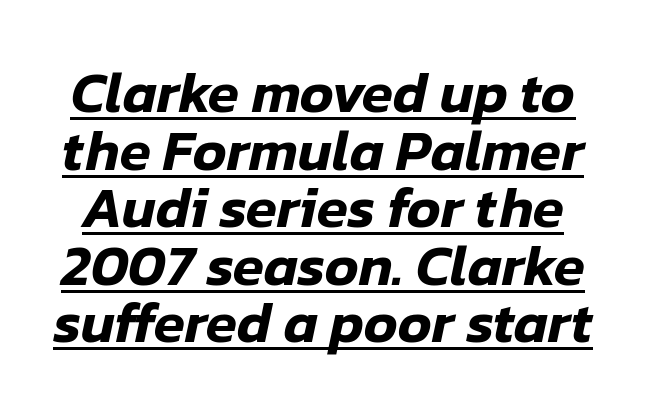
The image shows 57 px text type, italic (leaning right); set tight line spacing (1.01x), normal letter spacing, underlined; low stroke contrast and a medium x-height.
